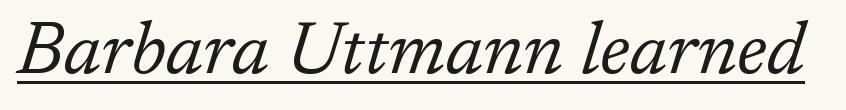
The sample's only ornament is a line tracing under the words. This sample has the flowing, uneven cadence of proportional lettering. Stems here are at most as thick as an everyday book face. When letters slant like this, we call the style italic.
